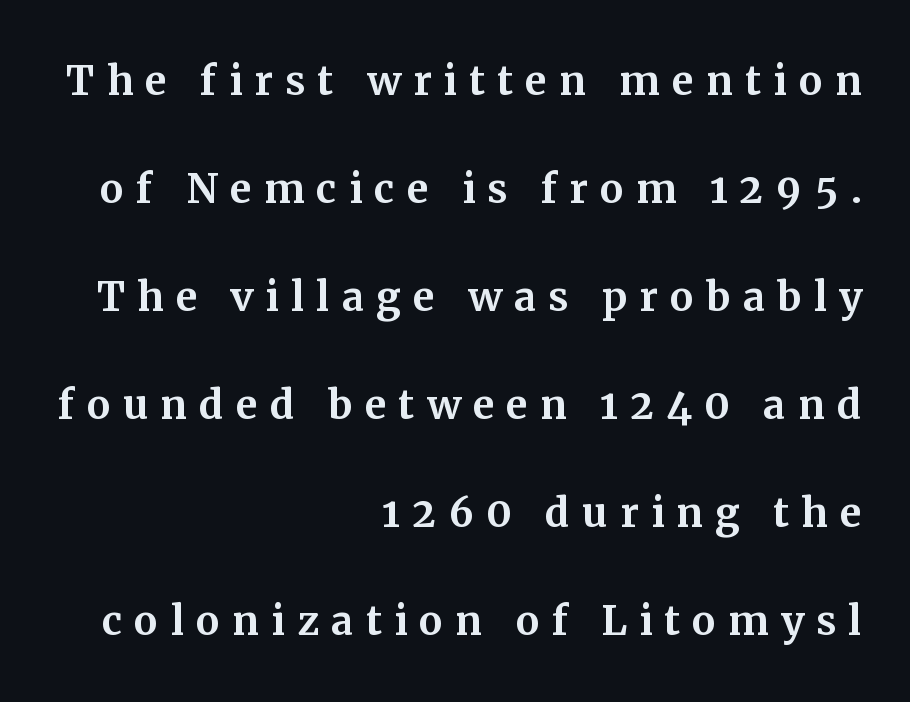
The vertical gap from one line to the next is large. The rendering uses natural spacing where letterforms have individual widths. The lines are quadded right. Check the space under the baseline: it is left empty. A typesetter would call this heavily tracked-out type. Every character sits straight up, as roman type does.
